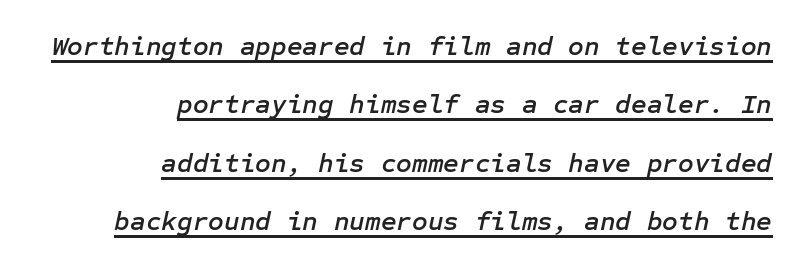
{"italic": "yes", "lean": "right", "slant_degrees": 12, "underline": "yes", "align": "right", "line_spacing": "loose", "line_spacing_ratio": 2.16, "letter_spacing": "normal", "letter_spacing_em": 0.0, "glyph_px": 27}
